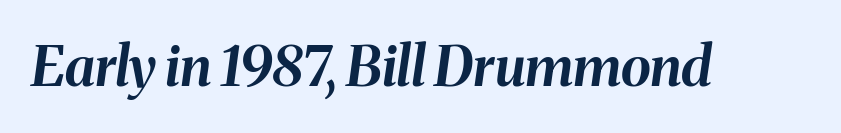
Q: Is the text bold? A: Yes.
Q: Is the text italic (slanted)? A: Yes, it leans right by about 8 degrees.
Q: Is the text underlined? A: No.
Q: Is the spacing between letters normal or unusually wide? A: Normal.
Q: Width (condensed, normal, or wide)? A: Normal.
Q: Stroke contrast? A: Medium.
Q: x-height? A: Medium.
Q: Monospaced? A: No.
